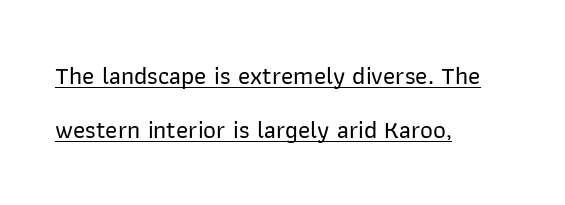
A typesetter would call this zero additional tracking. Compared with typical paragraphs, the rows here are farther apart. This is underlined copy, the kind a proofreader might mark for attention. Which margin do the lines hug? The left one — the right edge is uneven. Upright lettering throughout.
